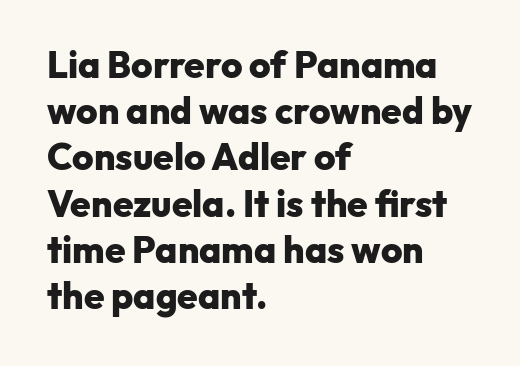
{"serif": "no", "italic": "no", "bold": "yes", "weight": "heavy", "width": "normal", "stroke_contrast": "low", "x_height": "medium", "monospaced": "no", "underline": "no", "align": "left", "line_spacing": "normal", "line_spacing_ratio": 1.25, "letter_spacing": "normal", "letter_spacing_em": 0.0, "glyph_px": 37}
